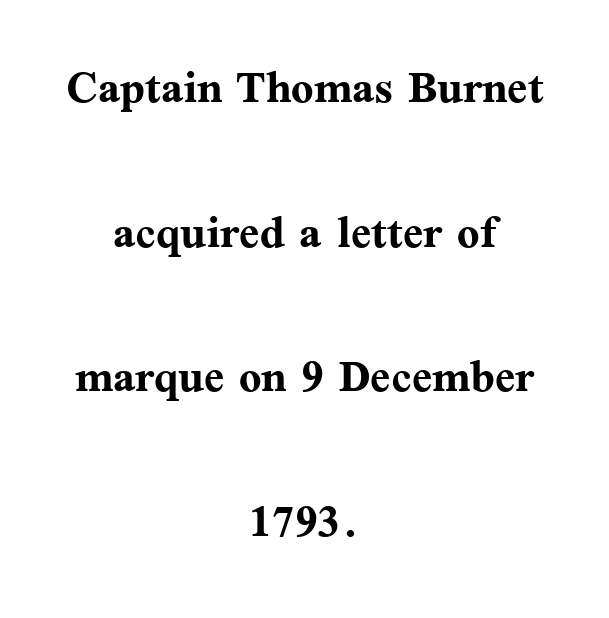
The image shows 59 px semibold serif type, upright; set centered, loose line spacing (2.45x), normal letter spacing, not underlined; medium stroke contrast and a medium x-height.
